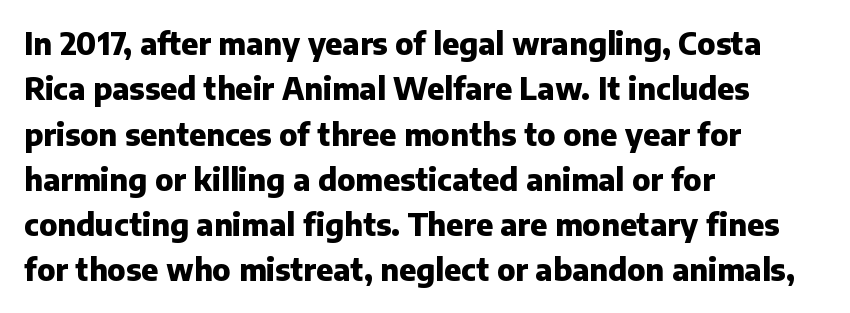
The image shows 30 px heavy sans-serif type, upright; set left-aligned, normal line spacing (1.51x), normal letter spacing, not underlined; low stroke contrast and a medium x-height.
